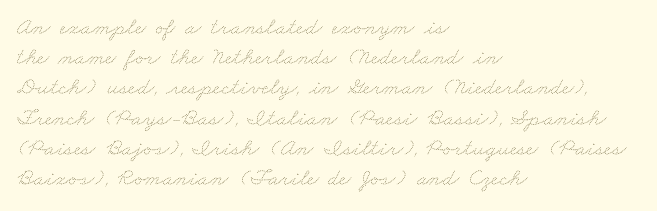
{"bold": "no", "underline": "no", "align": "left", "line_spacing": "normal", "line_spacing_ratio": 1.26, "letter_spacing": "normal", "letter_spacing_em": 0.0, "glyph_px": 24}
